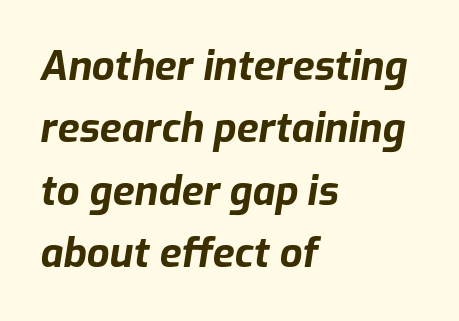
{"italic": "yes", "lean": "right", "slant_degrees": 9, "bold": "yes", "weight": "bold", "width": "normal", "stroke_contrast": "low", "x_height": "medium", "monospaced": "no", "underline": "no", "align": "left", "line_spacing": "normal", "line_spacing_ratio": 1.56, "letter_spacing": "normal", "letter_spacing_em": 0.0, "glyph_px": 40}
